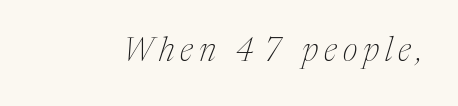
The image shows 33 px thin serif type, italic (leaning right); set not underlined; medium stroke contrast and a medium x-height.
